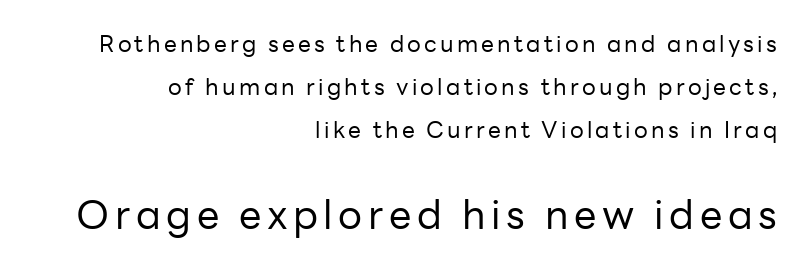
Q: Is the text bold? A: No.
Q: Is the text italic (slanted)? A: No, it is upright.
Q: Is the typeface a serif or a sans-serif typeface? A: Sans-serif.
Q: Is the text underlined? A: No.
Q: How is the paragraph aligned? A: Right-aligned.
Q: Which block of text is set in a larger size, the first (top) or the second (bottom)? A: The second (bottom) one.
Q: Width (condensed, normal, or wide)? A: Normal.
Q: Stroke contrast? A: Low.
Q: x-height? A: Medium.
Q: Monospaced? A: No.
